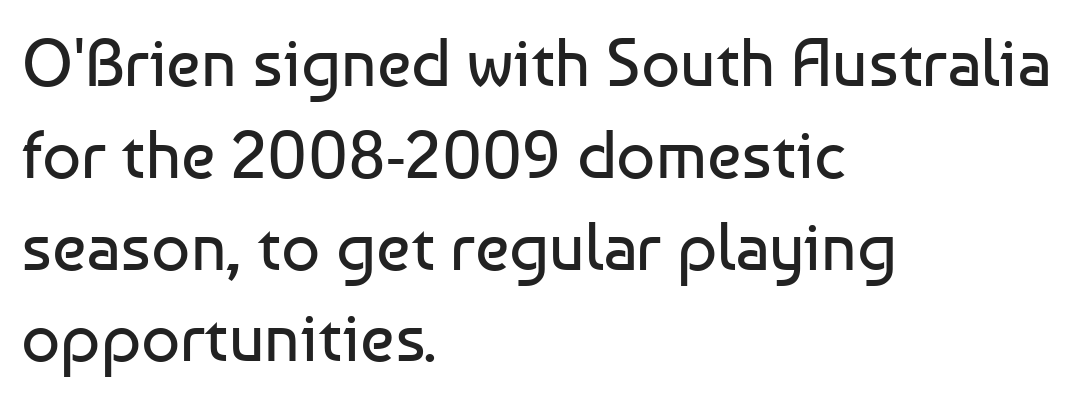
The image shows 68 px regular-weight sans-serif type, upright; set left-aligned, normal line spacing (1.35x), normal letter spacing, not underlined; low stroke contrast and a medium x-height.
